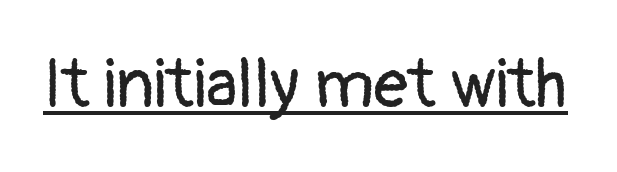
The lettering is marked with a stroke running underneath it. Each letter keeps its own natural width here, so spacing adapts to shape. Look at the tracking — it's just the regular setting, nothing added. The font is comparable to plain body text, perhaps lighter.
